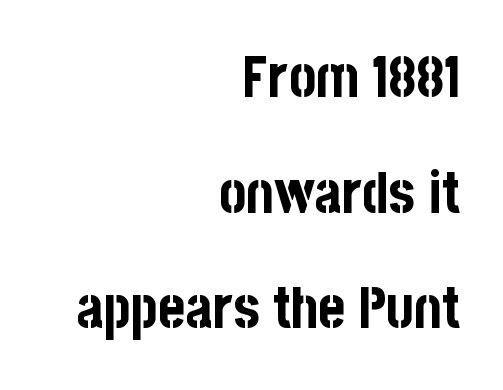
Q: Is the text bold? A: Yes.
Q: Is the text italic (slanted)? A: No, it is upright.
Q: Is the typeface a serif or a sans-serif typeface? A: Sans-serif.
Q: Is the text underlined? A: No.
Q: How is the paragraph aligned? A: Right-aligned.
Q: Is the spacing between letters normal or unusually wide? A: Normal.
Q: Is the spacing between lines tight, normal or loose? A: Loose.
Q: Width (condensed, normal, or wide)? A: Condensed.
Q: Stroke contrast? A: Low.
Q: x-height? A: Large.
Q: Monospaced? A: No.
